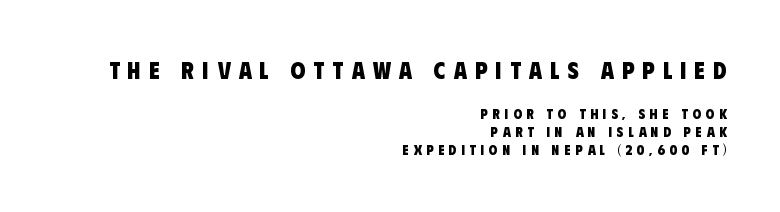
The image shows 24 px bold type; set right-aligned, normal line spacing (1.28x), unusually wide letter spacing (+0.34 em), not underlined; the first (top) block is 1.71x larger.
